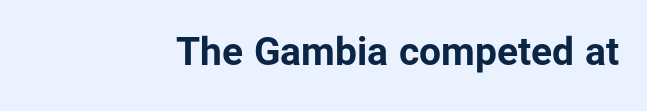
{"serif": "no", "italic": "no", "bold": "yes", "weight": "bold", "width": "normal", "stroke_contrast": "low", "x_height": "medium", "monospaced": "no", "underline": "no", "align": "right", "letter_spacing": "normal", "letter_spacing_em": 0.0, "glyph_px": 39}
